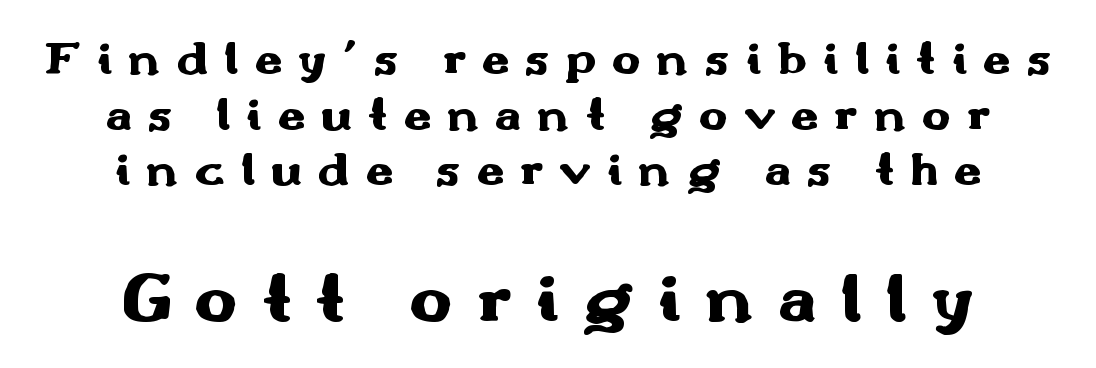
Q: Is the text bold? A: Yes.
Q: Is the text italic (slanted)? A: No, it is upright.
Q: Is the typeface a serif or a sans-serif typeface? A: Sans-serif.
Q: Is the text underlined? A: No.
Q: How is the paragraph aligned? A: Centered.
Q: Is the spacing between letters normal or unusually wide? A: Unusually wide.
Q: Which block of text is set in a larger size, the first (top) or the second (bottom)? A: The second (bottom) one.
Q: Width (condensed, normal, or wide)? A: Wide.
Q: Stroke contrast? A: Medium.
Q: x-height? A: Small.
Q: Monospaced? A: No.
